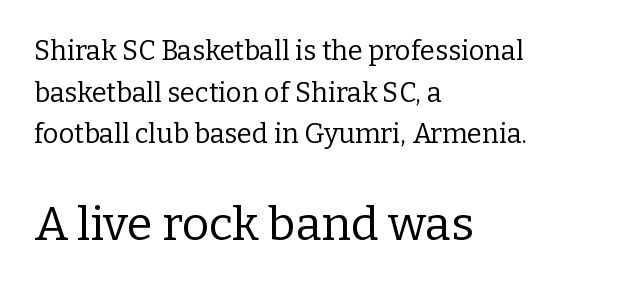
Leftover space on each line is placed entirely after the last word. Letters rest on an invisible, unmarked baseline. Compared with typical body copy, the letter spacing here is the same. Leading matches the norm, producing a regular column.
